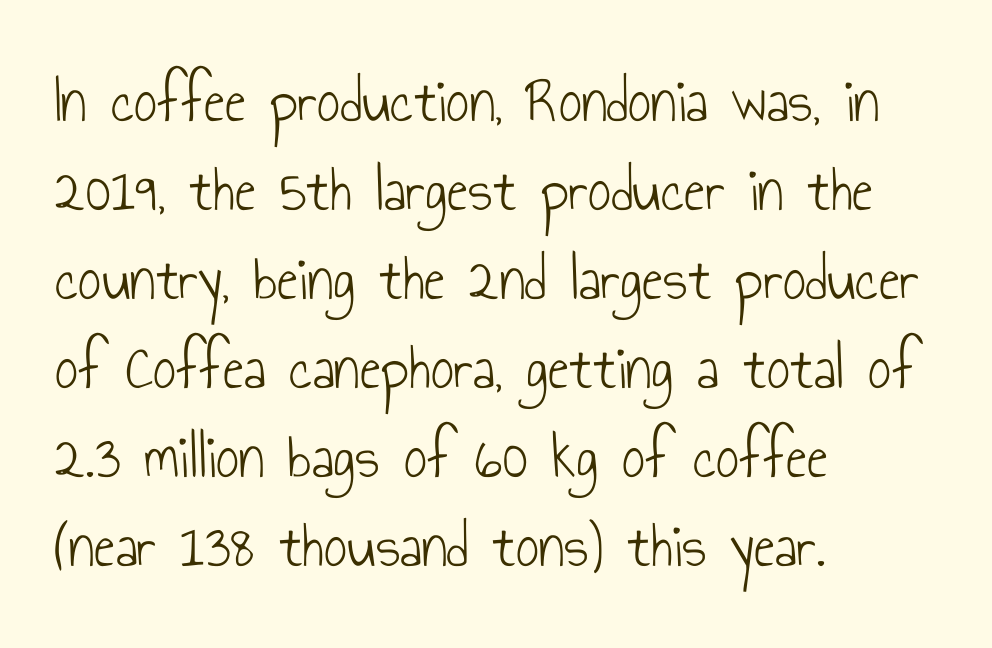
Nothing heavy about these letters — not bold at all. These lines were composed using upright roman letters. The letters advance in unequal steps, a hallmark of proportional type. The face used here is a sans, in the tradition of grotesques and geometrics.
